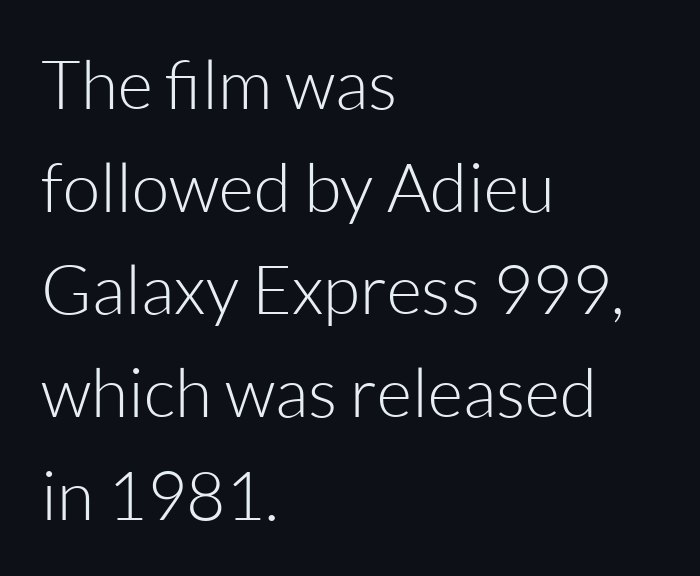
The image shows 68 px light sans-serif type, upright; set left-aligned, normal line spacing (1.51x), normal letter spacing, not underlined; low stroke contrast and a medium x-height.
